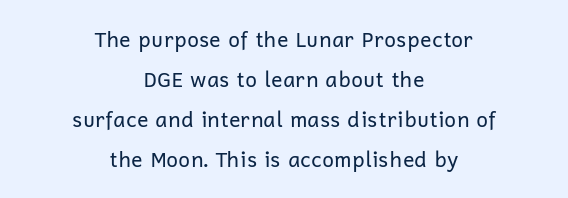
The image shows 21 px text type, upright; set centered, loose line spacing (1.9x), normal letter spacing, not underlined.
